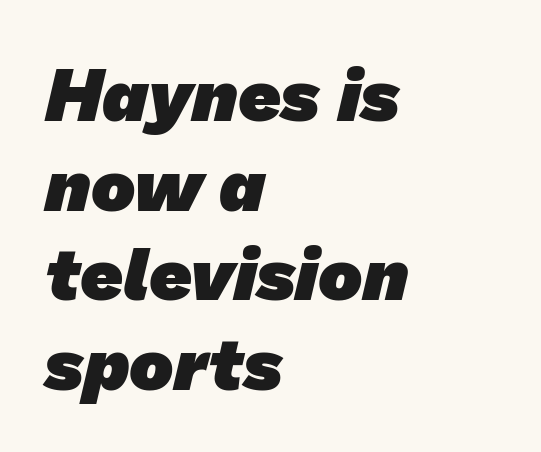
How heavy is the stroke? Heavy — this is a bold. Bare-footed words on every line. Each letter keeps its own natural width here, so spacing adapts to shape. The letters sit at their default tracking, neither squeezed nor spread. Which margin do the lines hug? The left one — the right edge is uneven.
